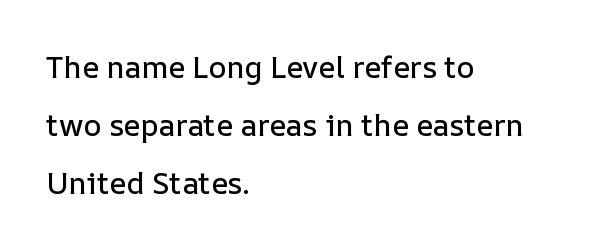
This is roman type, the default non-slanted kind. A typesetter would call this proportional, since set widths differ per character. The gap between lines stays unmarked. Quick note: interline space is abundant. Tracking here is standard; glyphs follow each other at the usual distance. The rendering anchors every line to the left-hand side.
